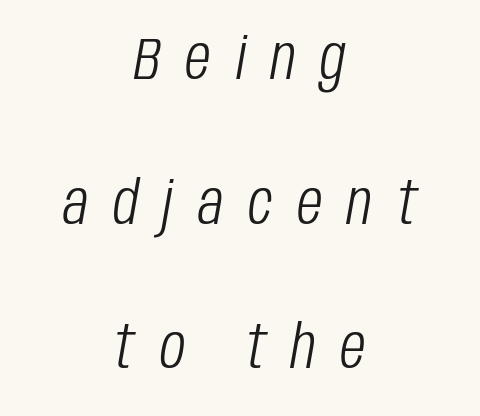
The tracking jumps out immediately: characters are airy and widely separated. Caption: face not bold, strokes unweighted. Rule under the text: the space is simply empty. Centered paragraph, ragged on both sides. Vertical spacing — loose.
